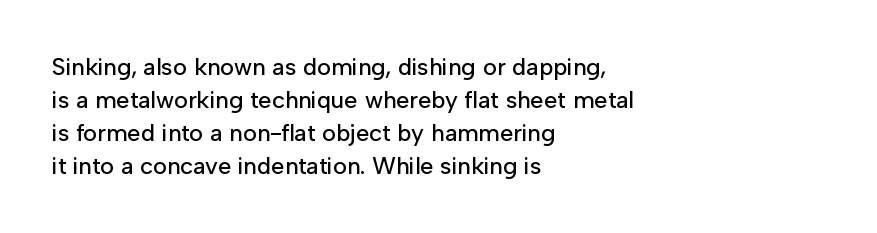
Q: Is the text italic (slanted)? A: No, it is upright.
Q: Is the text underlined? A: No.
Q: How is the paragraph aligned? A: Left-aligned.
Q: Is the spacing between letters normal or unusually wide? A: Normal.
Q: Is the spacing between lines tight, normal or loose? A: Normal.
